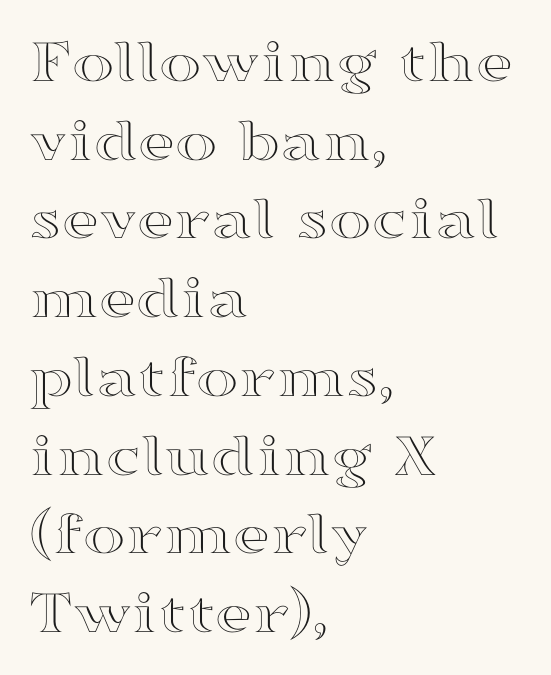
Q: Is the text italic (slanted)? A: No, it is upright.
Q: Is the text underlined? A: No.
Q: How is the paragraph aligned? A: Left-aligned.
Q: Is the spacing between letters normal or unusually wide? A: Normal.
Q: Width (condensed, normal, or wide)? A: Wide.
Q: x-height? A: Medium.
Q: Monospaced? A: No.
